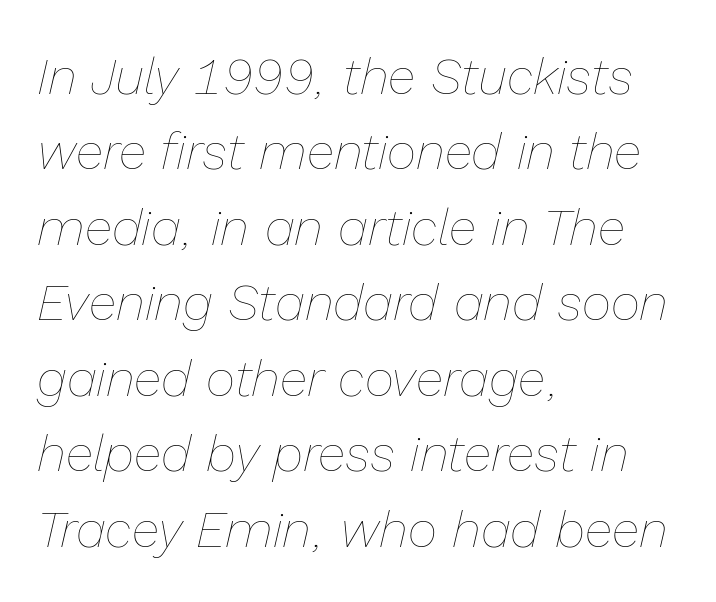
Nobody drew a line under any word here. Looks like regular typesetting: each glyph gets only the width it needs. Successive baselines arrive at the customary interval. Honestly, the letter spacing is just normal — you wouldn't notice it.
